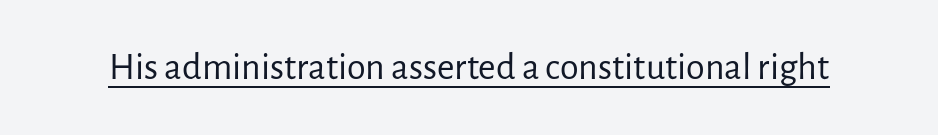
The image shows 38 px regular-weight sans-serif type, upright; set normal letter spacing, underlined; low stroke contrast and a medium x-height.
